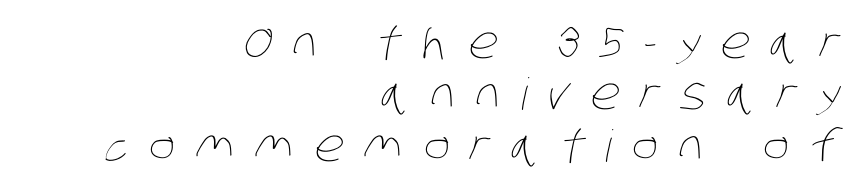
{"bold": "no", "weight": "thin", "width": "condensed", "stroke_contrast": "low", "x_height": "large", "monospaced": "no", "underline": "no", "align": "right", "line_spacing_ratio": 1.17, "letter_spacing": "wide", "letter_spacing_em": 0.47, "glyph_px": 44}
